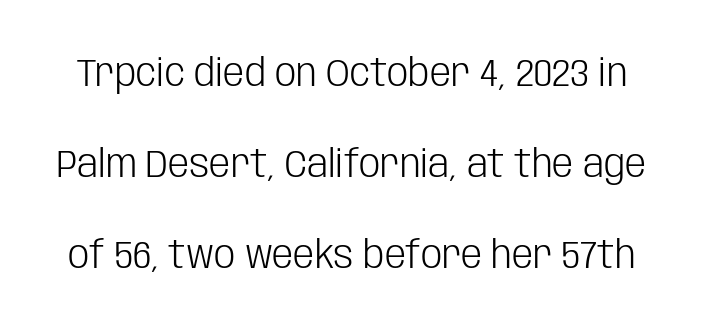
Type without underlining. The passage shown is typed in a proportional face where columns would drift. Do the letters lean? They stand straight. A quiet, ordinary-to-light weight characterises the typeface. In terms of leading, this rendering errs on the spacious side.
